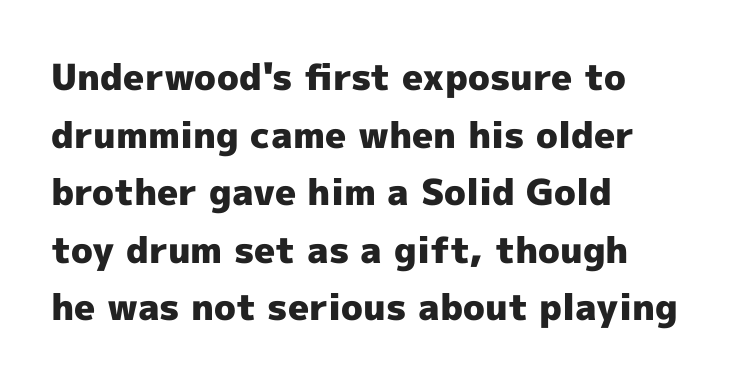
The image shows 36 px heavy sans-serif type, upright; set left-aligned, normal line spacing (1.6x), normal letter spacing, not underlined; a medium x-height.
